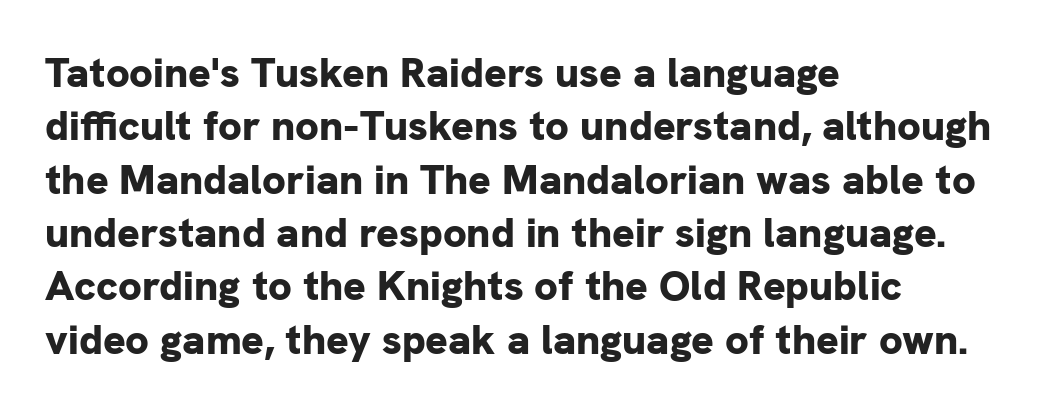
The image shows 42 px bold sans-serif type, upright; set left-aligned, normal line spacing (1.27x), normal letter spacing, not underlined; low stroke contrast and a medium x-height.
